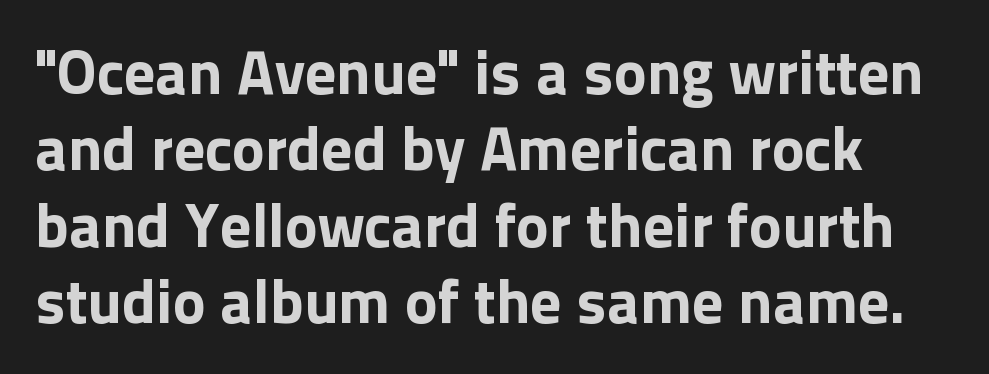
Q: Is the text bold? A: Yes.
Q: Is the text italic (slanted)? A: No, it is upright.
Q: Is the typeface a serif or a sans-serif typeface? A: Sans-serif.
Q: Is the text underlined? A: No.
Q: Is the spacing between letters normal or unusually wide? A: Normal.
Q: Width (condensed, normal, or wide)? A: Normal.
Q: x-height? A: Medium.
Q: Monospaced? A: No.
